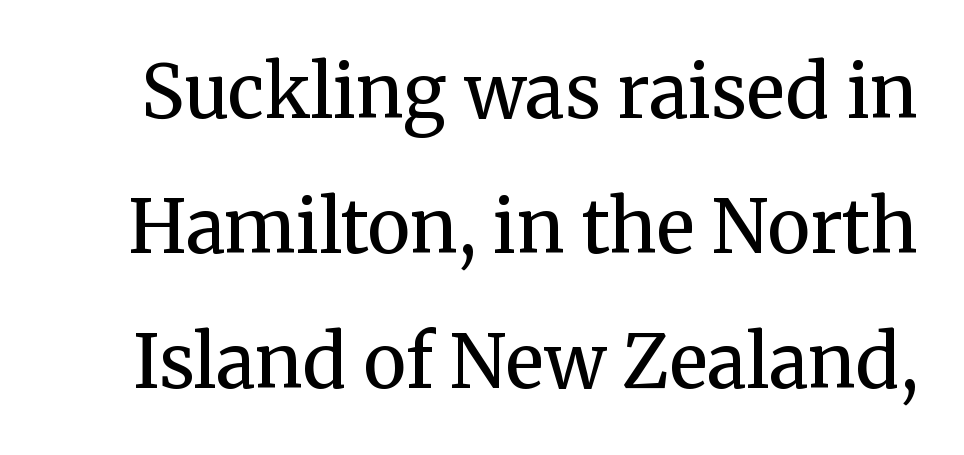
Is this a fixed-width face? No — the glyphs have proportional, varying widths. The letters carry serifs — small finishing strokes at the ends of their stems. This is not heavy type; no bold has been used. When letters stand straight like this, we call the style roman or upright. Descender tails drop into unmarked territory.
